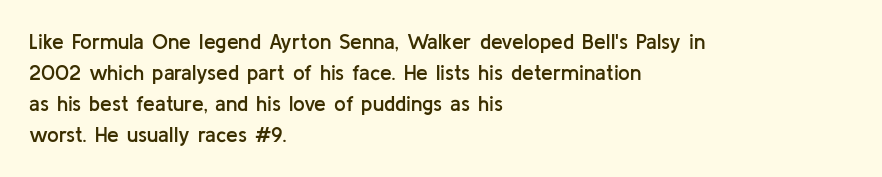
Q: Is the text bold? A: Semi-bold.
Q: Is the text italic (slanted)? A: No, it is upright.
Q: Is the text underlined? A: No.
Q: How is the paragraph aligned? A: Left-aligned.
Q: Is the spacing between letters normal or unusually wide? A: Normal.
Q: Is the spacing between lines tight, normal or loose? A: Normal.
